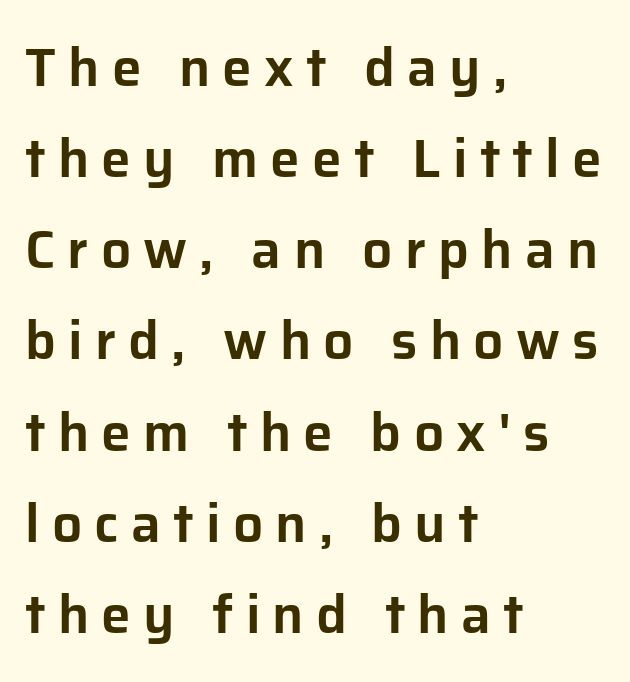
The image shows 53 px sans-serif type, upright; set left-aligned, line spacing 1.72x, unusually wide letter spacing (+0.23 em), not underlined; low stroke contrast and a medium x-height.
